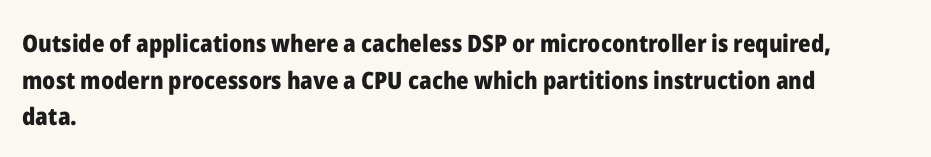
The image shows 24 px bold type, upright; set left-aligned, normal line spacing (1.53x), normal letter spacing, not underlined.
